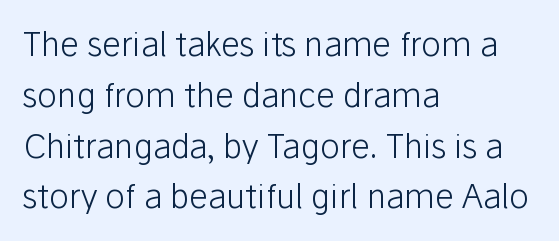
The image shows 33 px light sans-serif type, upright; set left-aligned, normal line spacing (1.54x), normal letter spacing, not underlined; low stroke contrast and a medium x-height.
